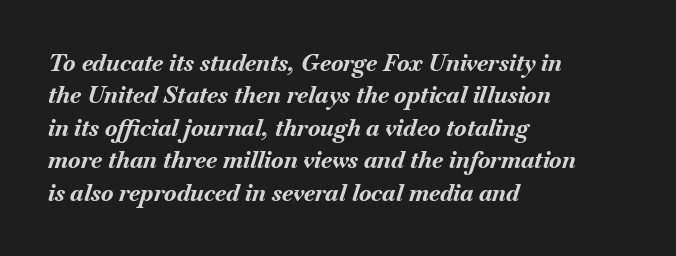
Decoration check: the copy has no underline. The passage is arranged the way most books set body copy — flush left. How heavy is the stroke? Heavy — this is a bold. A typesetter would mark this as italic. Summary of vertical rhythm: regular, with standard interline spacing. This sample uses plain, unmodified letter spacing.
